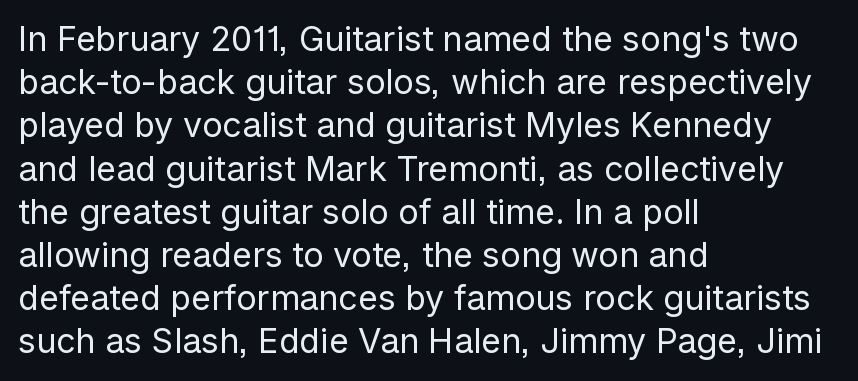
Q: Is the text bold? A: No.
Q: Is the text italic (slanted)? A: No, it is upright.
Q: Is the typeface a serif or a sans-serif typeface? A: Sans-serif.
Q: Is the text underlined? A: No.
Q: How is the paragraph aligned? A: Left-aligned.
Q: Is the spacing between letters normal or unusually wide? A: Normal.
Q: Is the spacing between lines tight, normal or loose? A: Normal.
Q: Width (condensed, normal, or wide)? A: Normal.
Q: Stroke contrast? A: Low.
Q: x-height? A: Medium.
Q: Monospaced? A: No.
